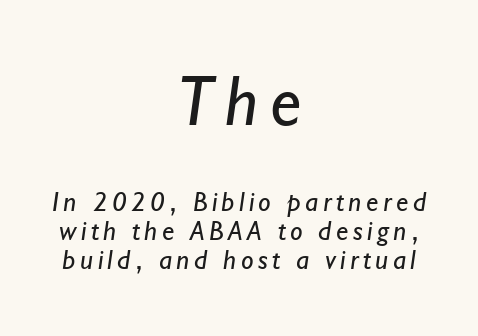
{"serif": "no", "bold": "no", "weight": "regular", "width": "normal", "stroke_contrast": "low", "x_height": "small", "monospaced": "no", "underline": "no", "align": "center", "line_spacing": "tight", "line_spacing_ratio": 1.03, "larger_block": "first", "size_ratio": 2.54, "glyph_px": 71}
